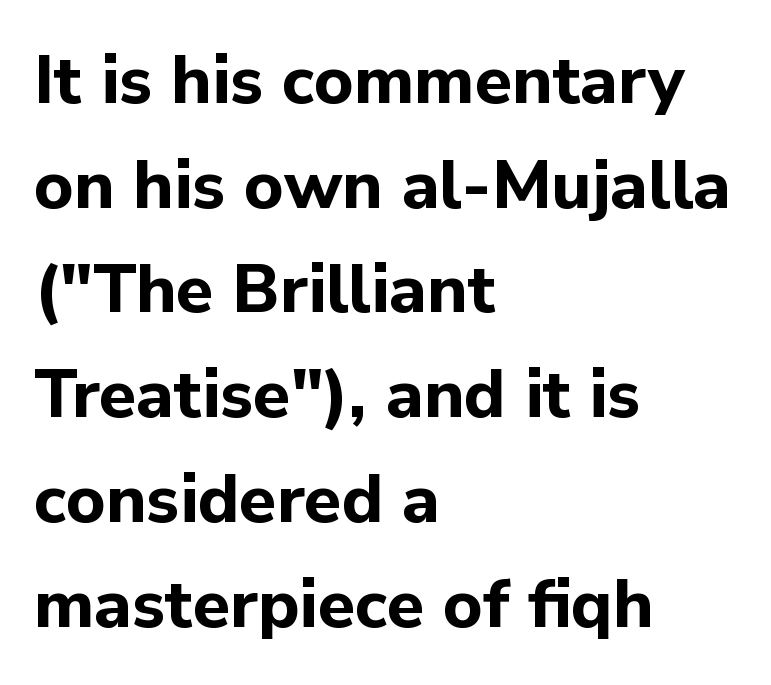
The image shows 68 px bold sans-serif type, upright; set left-aligned, normal line spacing (1.54x), normal letter spacing, not underlined; low stroke contrast and a medium x-height.
